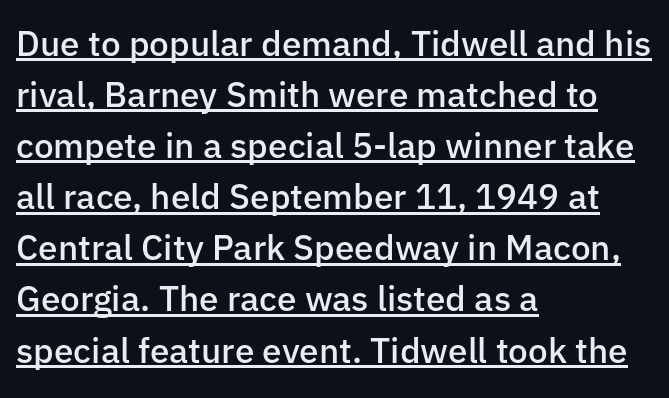
Q: Is the text bold? A: Semi-bold.
Q: Is the text italic (slanted)? A: No, it is upright.
Q: Is the typeface a serif or a sans-serif typeface? A: Sans-serif.
Q: Is the text underlined? A: Yes.
Q: How is the paragraph aligned? A: Left-aligned.
Q: Is the spacing between letters normal or unusually wide? A: Normal.
Q: Is the spacing between lines tight, normal or loose? A: Normal.
Q: Width (condensed, normal, or wide)? A: Normal.
Q: Stroke contrast? A: Low.
Q: x-height? A: Medium.
Q: Monospaced? A: No.
